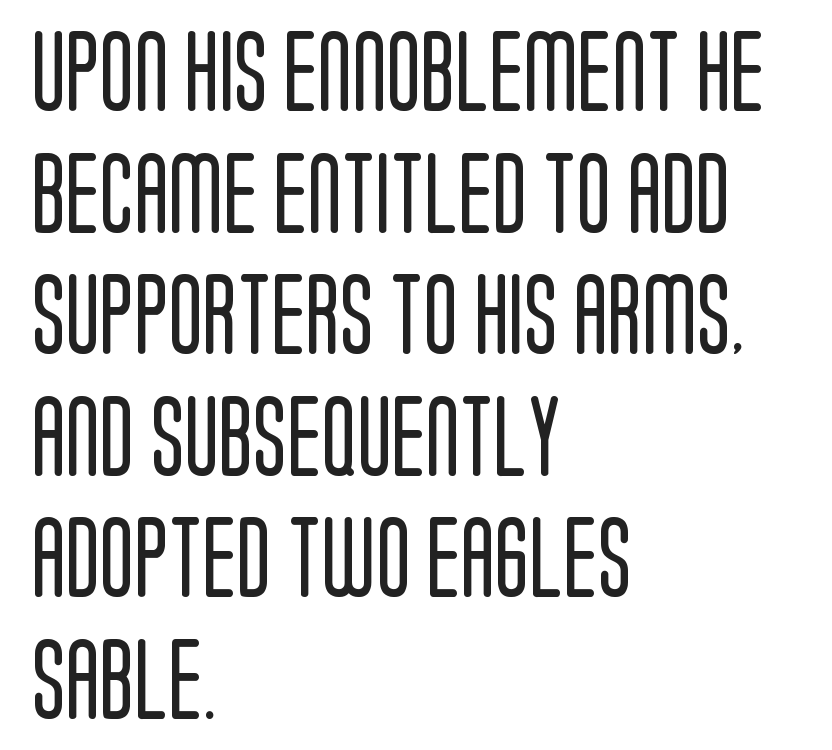
The image shows 80 px regular-weight, condensed sans-serif type, upright; set left-aligned, normal line spacing (1.52x), normal letter spacing, not underlined; low stroke contrast and a large x-height.
